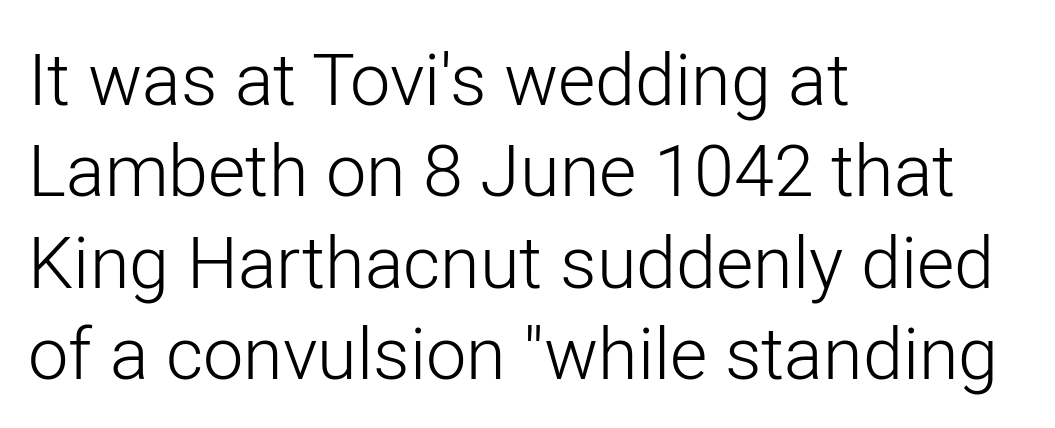
Observe the ordinary spacing: letters are neighbours, not strangers. Style check: upright. A bare baseline throughout the passage. Short and long lines alike share a common starting point at left.
